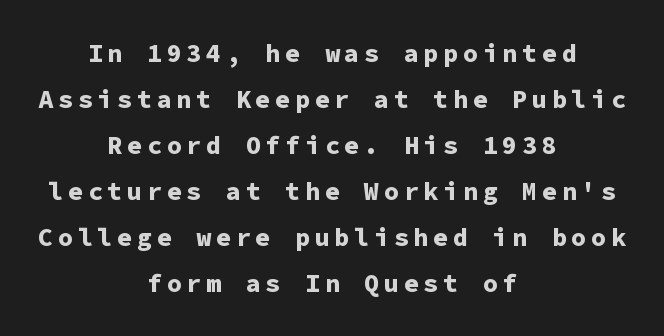
{"italic": "no", "bold": "yes", "underline": "no", "align": "center", "line_spacing_ratio": 1.84, "glyph_px": 25}
